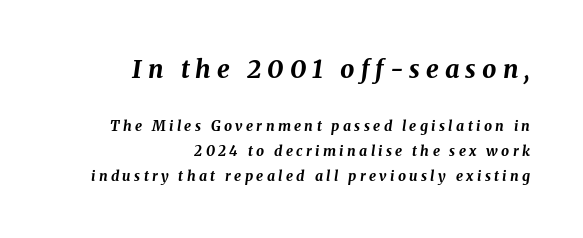
Character size in the leading block exceeds that of the trailing block. These words are printed bold, with thick strokes throughout. These lines were composed using italics. The face used here is rendered with a markedly widened letterfit. Typeset ragged left — the right edge is the straight one.
